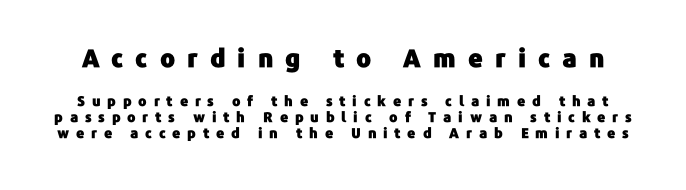
{"italic": "no", "underline": "no", "line_spacing": "tight", "line_spacing_ratio": 1.14, "letter_spacing": "wide", "letter_spacing_em": 0.48, "larger_block": "first", "size_ratio": 1.79, "glyph_px": 25}
